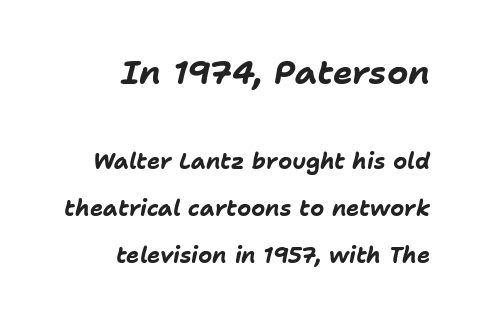
Q: Is the text bold? A: Yes.
Q: Is the text italic (slanted)? A: Yes, it leans right by about 11 degrees.
Q: Is the text underlined? A: No.
Q: How is the paragraph aligned? A: Right-aligned.
Q: Is the spacing between letters normal or unusually wide? A: Normal.
Q: Is the spacing between lines tight, normal or loose? A: Loose.
Q: Which block of text is set in a larger size, the first (top) or the second (bottom)? A: The first (top) one.
Q: Width (condensed, normal, or wide)? A: Normal.
Q: Stroke contrast? A: Low.
Q: x-height? A: Medium.
Q: Monospaced? A: No.
